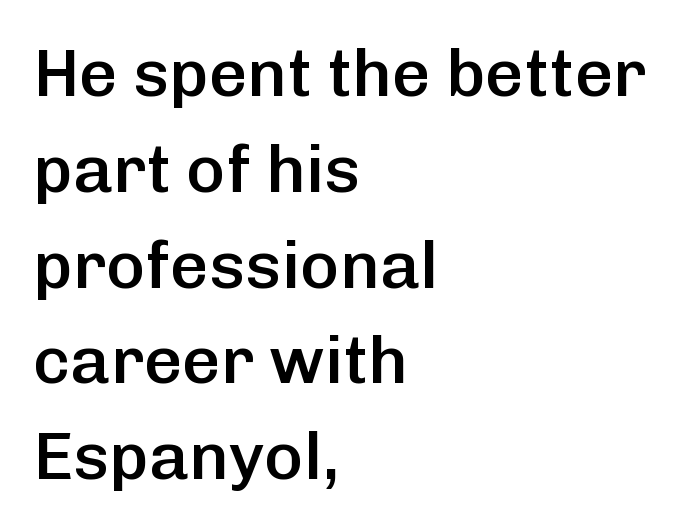
{"serif": "no", "italic": "no", "bold": "semi", "weight": "semibold", "width": "normal", "stroke_contrast": "low", "x_height": "medium", "monospaced": "no", "underline": "no", "align": "left", "line_spacing": "normal", "line_spacing_ratio": 1.43, "letter_spacing": "normal", "letter_spacing_em": 0.0, "glyph_px": 67}
